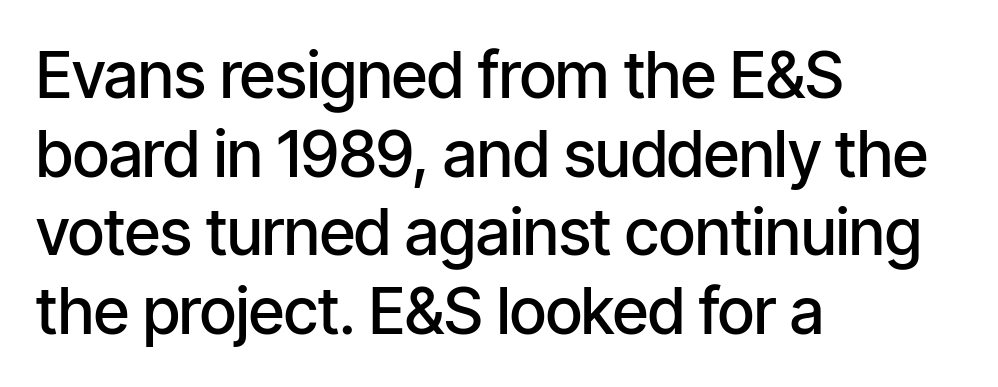
The image shows 64 px semibold, condensed sans-serif type, upright; set left-aligned, line spacing 1.23x, normal letter spacing, not underlined; low stroke contrast and a medium x-height.
